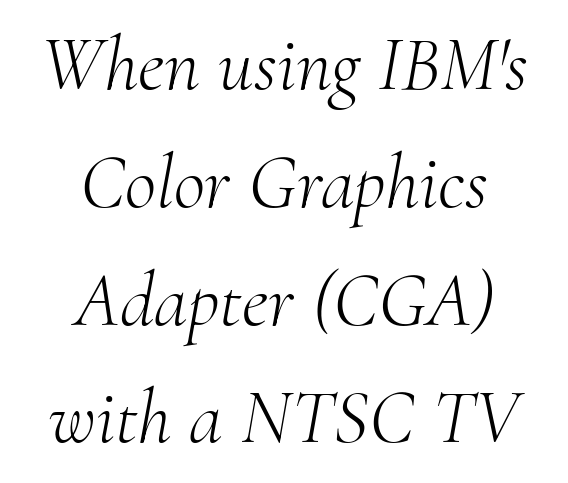
{"serif": "yes", "italic": "yes", "lean": "right", "slant_degrees": 10, "bold": "no", "weight": "light", "width": "normal", "stroke_contrast": "medium", "x_height": "small", "monospaced": "no", "underline": "no", "align": "center", "line_spacing": "normal", "line_spacing_ratio": 1.53, "letter_spacing": "normal", "letter_spacing_em": 0.0, "glyph_px": 77}
